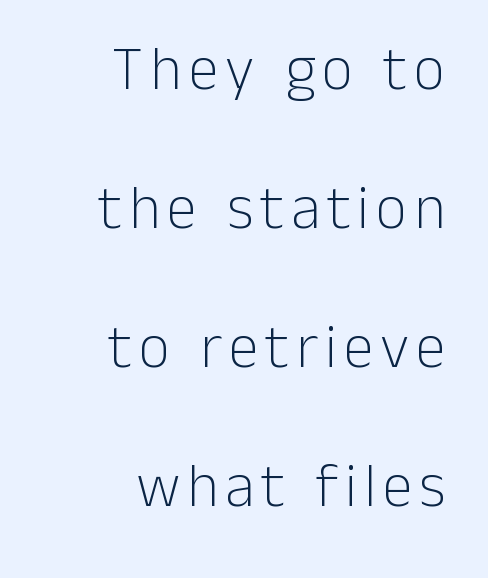
Stems and bowls with no extra thickness — not bold. The zone under the glyphs is completely vacant. The designer dialed line spacing up above the default. The rendering uses natural spacing where letterforms have individual widths. The paragraph shown leans on its right margin.
